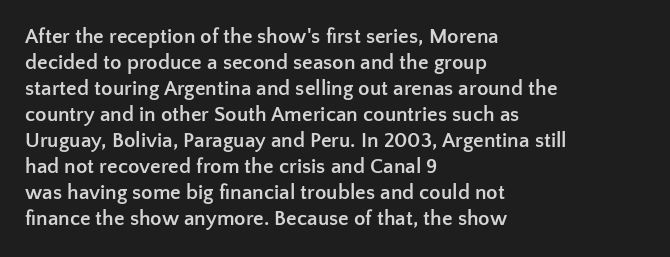
Q: Is the text bold? A: Yes.
Q: Is the text italic (slanted)? A: No, it is upright.
Q: Is the text underlined? A: No.
Q: How is the paragraph aligned? A: Left-aligned.
Q: Is the spacing between letters normal or unusually wide? A: Normal.
